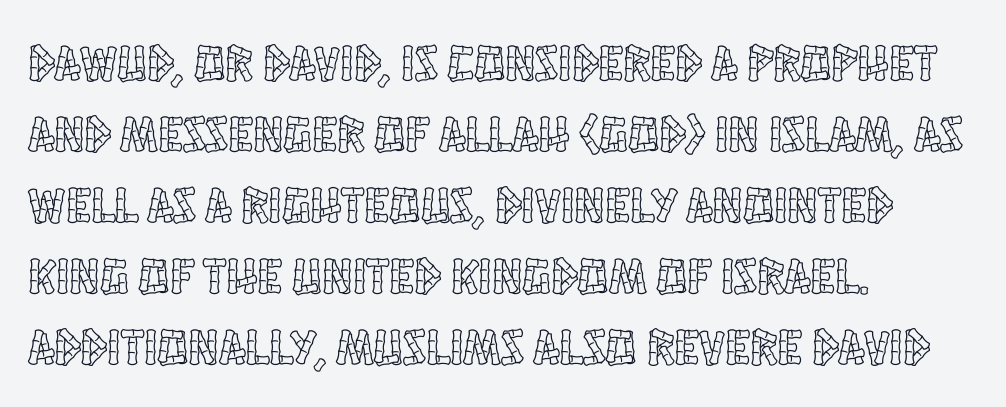
{"italic": "no", "width": "condensed", "x_height": "large", "monospaced": "no", "underline": "no", "align": "left", "line_spacing": "normal", "line_spacing_ratio": 1.39, "letter_spacing": "normal", "letter_spacing_em": 0.0, "glyph_px": 51}
